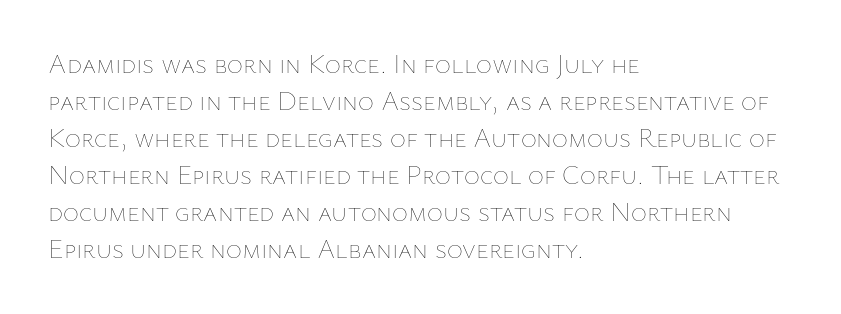
The image shows 27 px text type, upright; set left-aligned, normal line spacing (1.37x), normal letter spacing, not underlined.
